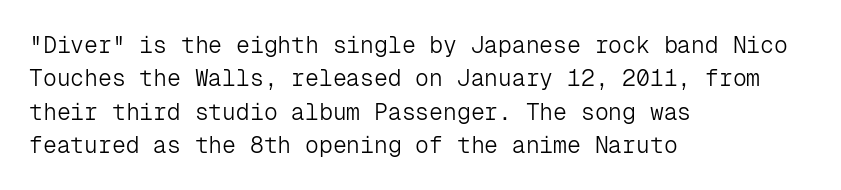
Q: Is the text bold? A: No.
Q: Is the text italic (slanted)? A: No, it is upright.
Q: Is the text underlined? A: No.
Q: How is the paragraph aligned? A: Left-aligned.
Q: Is the spacing between letters normal or unusually wide? A: Normal.
Q: Is the spacing between lines tight, normal or loose? A: Normal.
